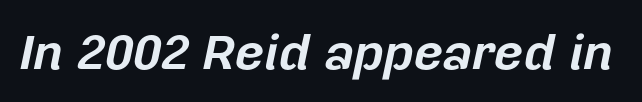
The image shows 50 px bold type, italic (leaning right); set normal letter spacing, not underlined; low stroke contrast and a medium x-height.
